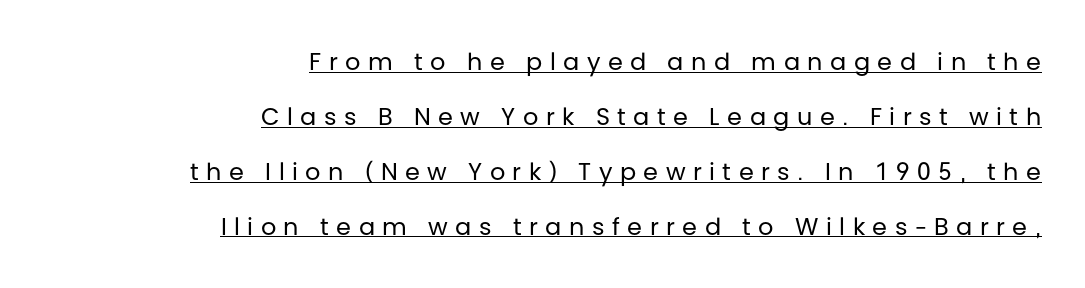
This rendering uses right alignment, leaving the left contour irregular. Horizontal bands of white between lines are thick stripes. In terms of letterspacing, this is a distinctly airy, spread setting. A light-to-regular cut is what we see here.
